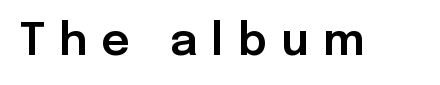
The rendering inserts visible extra space after every character. Upright lettering throughout. Here the designer chose a conventional face with non-uniform glyph widths. The face used here is a sans, in the tradition of grotesques and geometrics. Type without underlining.
